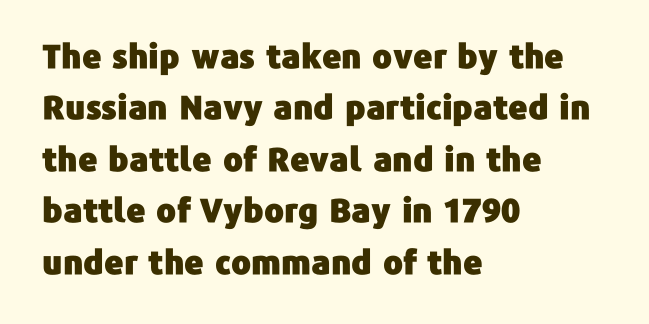
Descenders are the only things crossing below the line. Looks like regular typesetting: each glyph gets only the width it needs. Tracking value appears to be zero — textbook default spacing. A classic flush-left, rag-right setting is used for this passage. Nope, no serifs anywhere on these letters. Posture: vertical.
